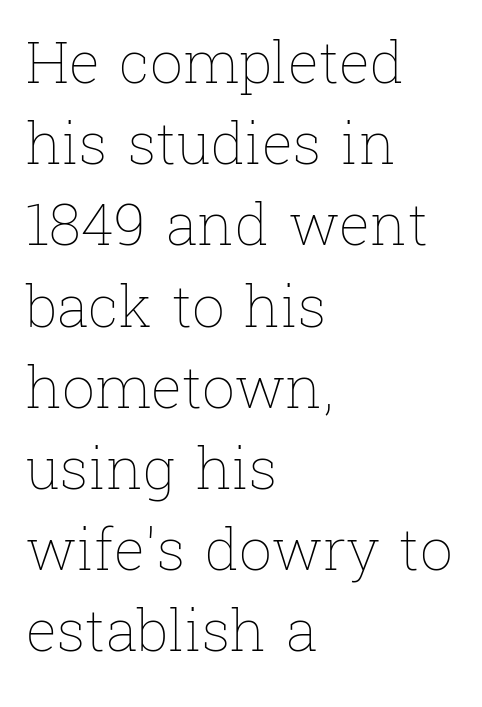
{"italic": "no", "bold": "no", "weight": "thin", "width": "normal", "stroke_contrast": "low", "x_height": "medium", "monospaced": "no", "underline": "no", "align": "left", "line_spacing": "normal", "line_spacing_ratio": 1.4, "letter_spacing": "normal", "letter_spacing_em": 0.0, "glyph_px": 58}
